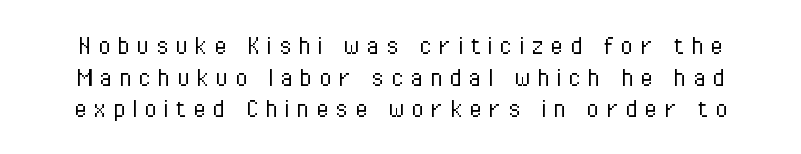
The image shows 29 px light, condensed sans-serif type, upright; set tight line spacing (1.09x), unusually wide letter spacing (+0.23 em), not underlined; low stroke contrast and a medium x-height.
